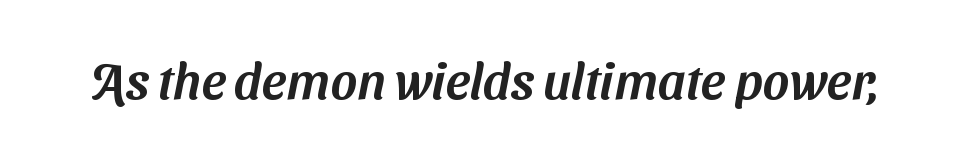
Glance below the letters and you will spot only blank space. Does extra space separate the letters? No, they use regular spacing. Letterform terminals end flat and unadorned throughout the passage. Think of a printed novel: that variable character pitch is what you see here.
